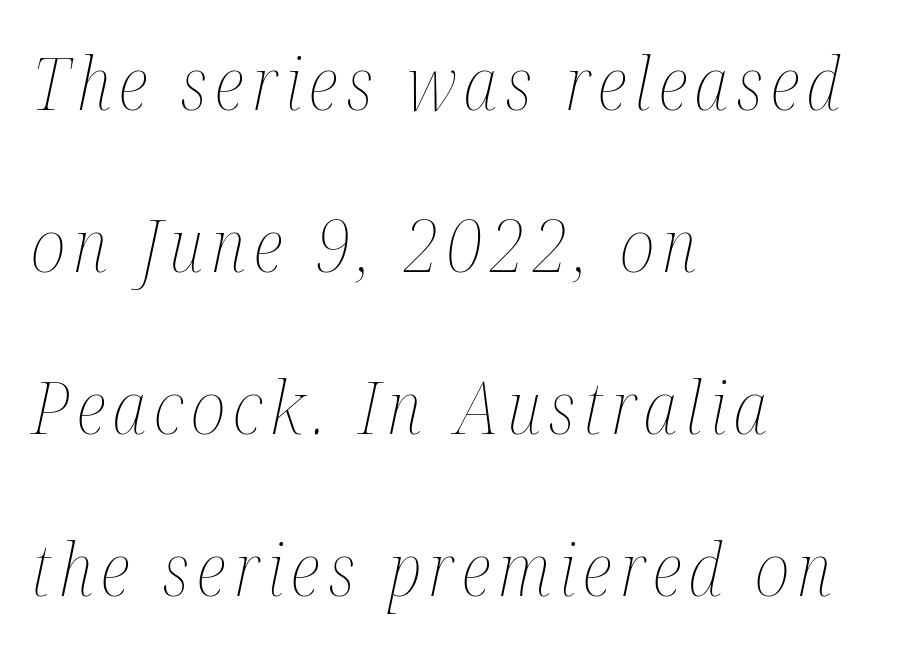
{"italic": "yes", "lean": "right", "slant_degrees": 12, "bold": "no", "weight": "thin", "width": "condensed", "stroke_contrast": "medium", "x_height": "medium", "monospaced": "no", "underline": "no", "align": "left", "line_spacing": "loose", "line_spacing_ratio": 2.22, "glyph_px": 73}
